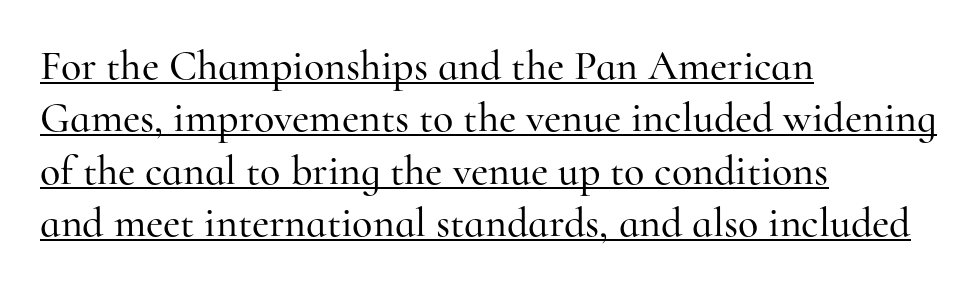
Q: Is the text italic (slanted)? A: No, it is upright.
Q: Is the typeface a serif or a sans-serif typeface? A: Serif.
Q: Is the text underlined? A: Yes.
Q: How is the paragraph aligned? A: Left-aligned.
Q: Is the spacing between letters normal or unusually wide? A: Normal.
Q: Is the spacing between lines tight, normal or loose? A: Normal.
Q: Width (condensed, normal, or wide)? A: Normal.
Q: Stroke contrast? A: High.
Q: x-height? A: Small.
Q: Monospaced? A: No.
